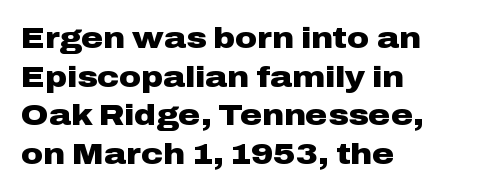
{"serif": "no", "italic": "no", "bold": "yes", "weight": "heavy", "width": "wide", "stroke_contrast": "low", "x_height": "medium", "monospaced": "no", "underline": "no", "align": "left", "line_spacing": "normal", "line_spacing_ratio": 1.29, "letter_spacing": "normal", "letter_spacing_em": 0.0, "glyph_px": 30}
